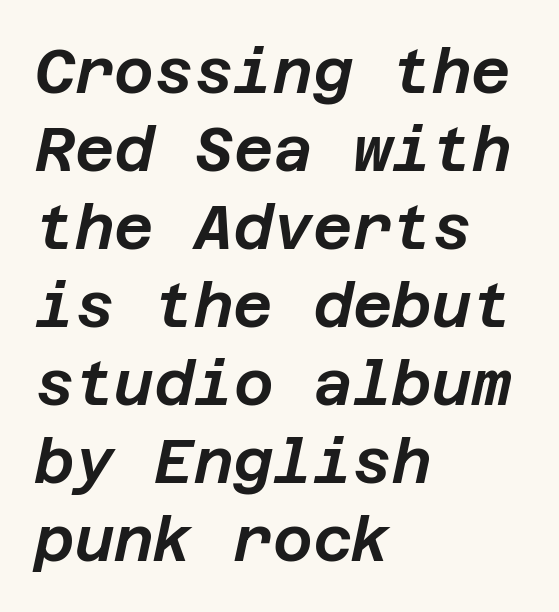
Q: Is the text italic (slanted)? A: Yes, it leans right by about 12 degrees.
Q: Is the text underlined? A: No.
Q: How is the paragraph aligned? A: Left-aligned.
Q: Is the spacing between letters normal or unusually wide? A: Normal.
Q: Is the spacing between lines tight, normal or loose? A: Normal.
Q: Width (condensed, normal, or wide)? A: Normal.
Q: Stroke contrast? A: Low.
Q: x-height? A: Large.
